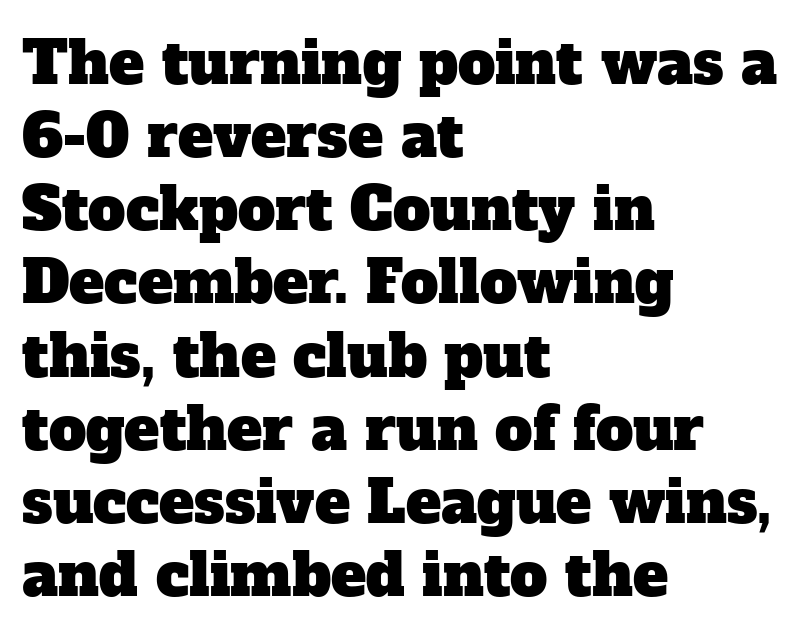
Letters rest on an invisible, unmarked baseline. Compared with a centered layout, this one pins lines to the left instead. The text was rendered using a seriffed face with decorative stroke endings. Nobody touched the tracking dial on this one.
